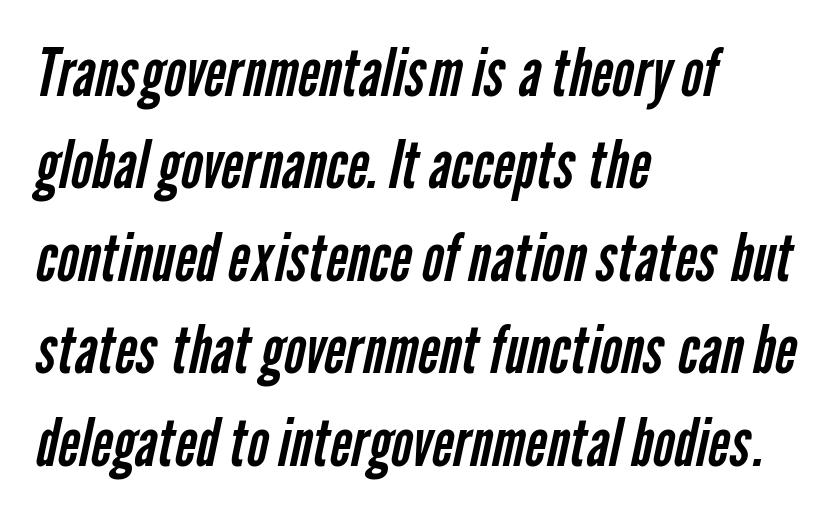
The image shows 66 px regular-weight, condensed sans-serif type; set left-aligned, normal line spacing (1.4x), normal letter spacing, not underlined; low stroke contrast and a medium x-height.
